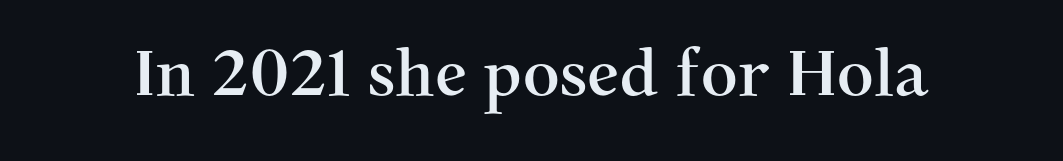
A typesetter would mark this as roman, not italic. Students, note that the glyphs here touch the page at normal intervals. The passage shown is typed in a proportional face where columns would drift. The space directly below the letters is spotless. I'd call this a serif setting — the letters wear small feet.
